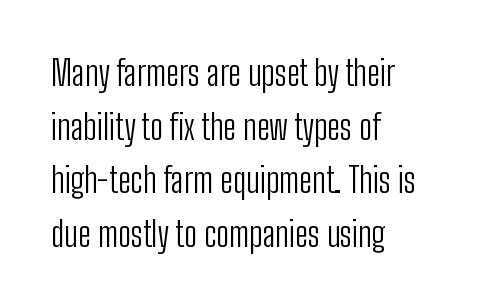
Short note: letters normally spaced. Grotesque or geometric, the face here clearly has no serifs. The block of text has a typical density, with ordinary space between rows. Short and long lines alike share a common starting point at left.
